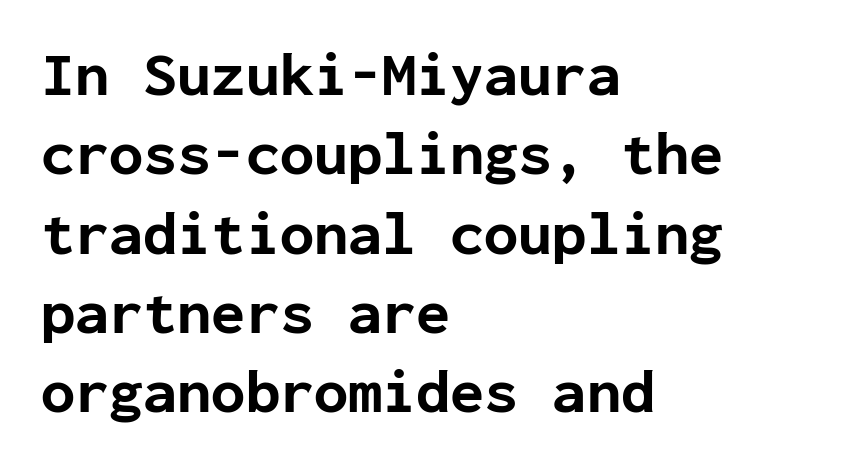
Descenders are the only things crossing below the line. These lines were composed using upright roman letters. Default kerning and tracking; the words read as compact shapes. This sample has the even, mechanical cadence of fixed-width lettering. These lines are set flush left with a ragged right edge.
